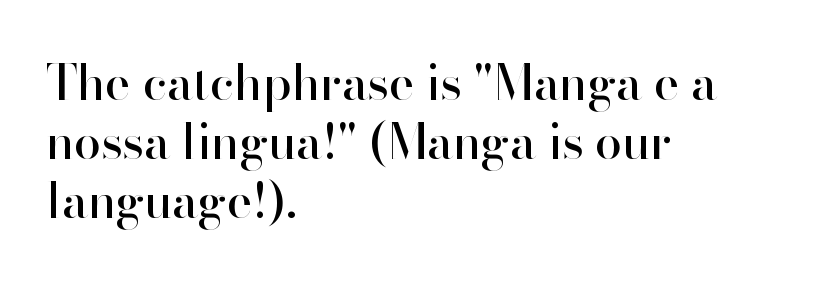
{"serif": "no", "italic": "no", "width": "normal", "stroke_contrast": "high", "x_height": "small", "monospaced": "no", "underline": "no", "align": "left", "line_spacing_ratio": 1.23, "letter_spacing": "normal", "letter_spacing_em": 0.0, "glyph_px": 48}
